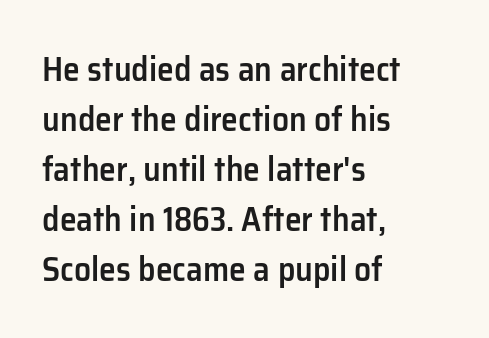
The tracking reads as untouched default to a designer's eye. Students, this is semibold: more ink than regular, less than bold. Posture: vertical. The rendering anchors every line to the left-hand side. Interline gaps are of average width in this sample. The type family on display is of the sans-serif kind.
